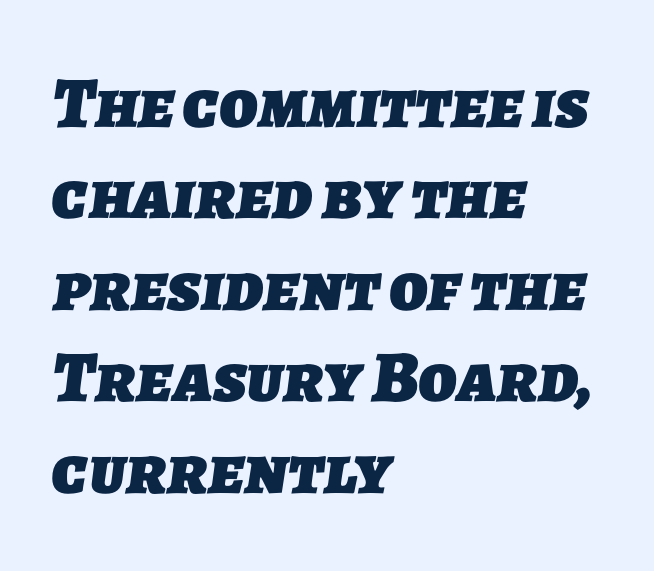
{"serif": "no", "bold": "yes", "weight": "heavy", "width": "normal", "stroke_contrast": "low", "x_height": "medium", "monospaced": "no", "underline": "no", "align": "left", "line_spacing": "normal", "line_spacing_ratio": 1.27, "letter_spacing": "normal", "letter_spacing_em": 0.0, "glyph_px": 72}
